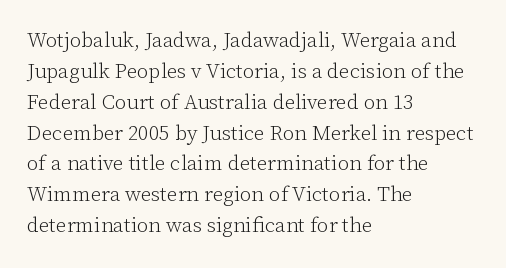
If you drew a line through each stem, it would be perfectly vertical. Leftover space on each line is placed entirely after the last word. The vertical gap from one line to the next is medium. The specimen omits any rule beneath the text block's lines.
